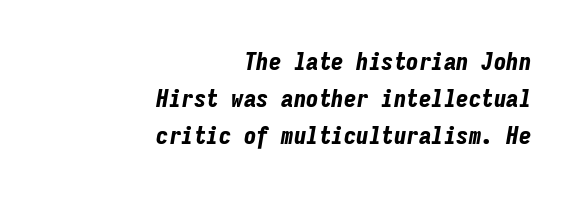
The image shows 25 px bold type, italic (leaning right); set right-aligned, normal line spacing (1.48x), normal letter spacing, not underlined.
